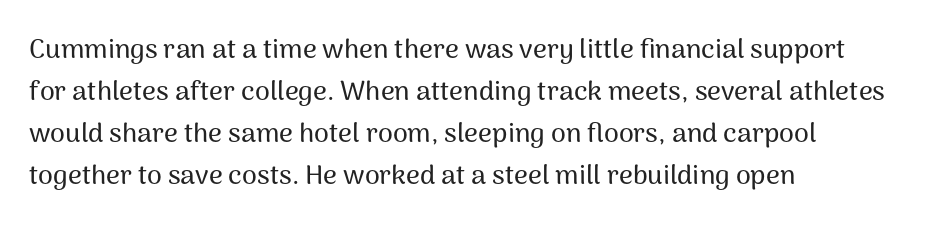
The image shows 27 px text type, upright; set left-aligned, normal line spacing (1.56x), normal letter spacing, not underlined.
